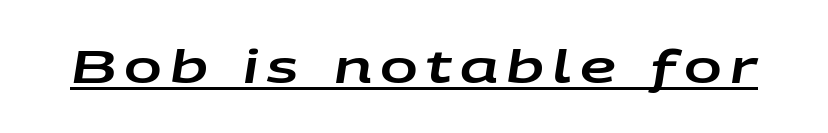
The image shows 45 px wide type, italic (leaning right); set underlined; low stroke contrast and a large x-height.
